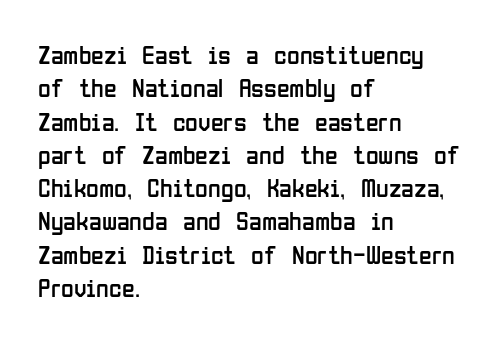
Compared with typical paragraphs, the rows here are spaced about the same. The letters stand straight up with perfectly vertical stems. Short and long lines alike share a common starting point at left. Is the stroke heavy? The answer is a plain regular-or-lighter. In terms of letterspacing, this is plain default setting. Just letters on the line, the space beneath them empty.
